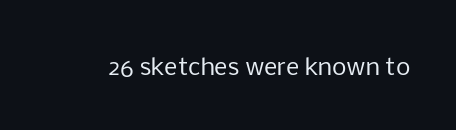
The type is set solid horizontally, with unmodified tracking. Words float on clear page, feet unadorned. A quiet, ordinary-to-light weight characterises the typeface. The type sits square on the baseline with zero lean.
